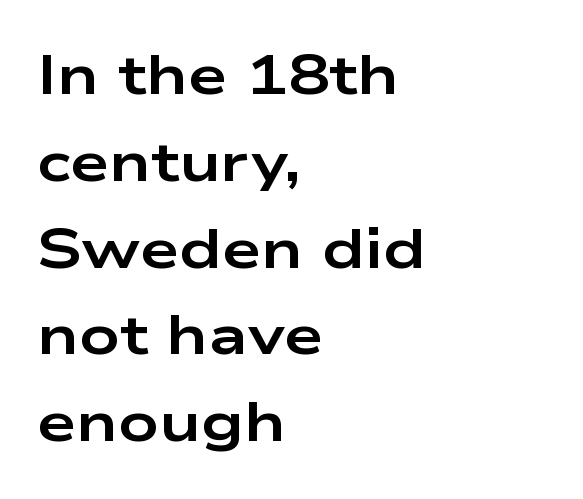
The face used here is proportionally spaced, like ordinary book or web type. You'd pick this weight for a headline — it's a proper bold. This is sans-serif lettering, the kind often seen on screens and signage. Every stem runs plumb, perpendicular to the baseline.
